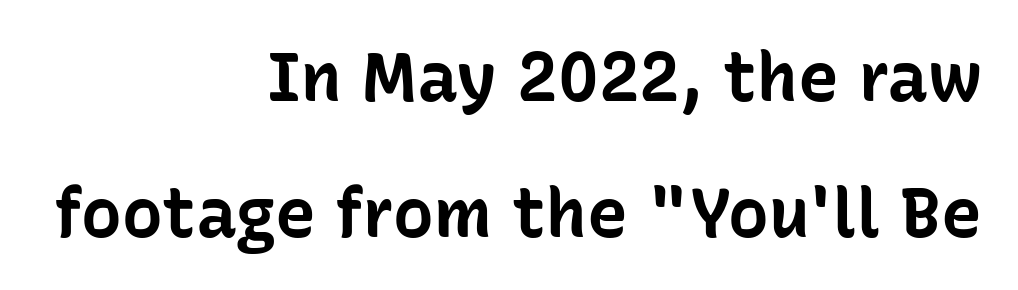
The image shows 68 px bold sans-serif type, upright; set right-aligned, loose line spacing (2.0x), normal letter spacing, not underlined; low stroke contrast and a medium x-height.
